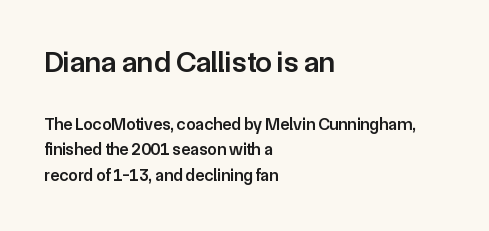
{"serif": "no", "italic": "no", "bold": "semi", "weight": "semibold", "width": "normal", "stroke_contrast": "low", "x_height": "medium", "monospaced": "no", "underline": "no", "align": "left", "line_spacing": "normal", "line_spacing_ratio": 1.52, "letter_spacing": "normal", "letter_spacing_em": 0.0, "larger_block": "first", "size_ratio": 1.76, "glyph_px": 30}
